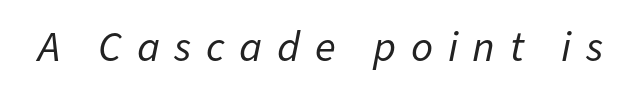
The image shows 43 px regular-weight type, italic (leaning right); set unusually wide letter spacing (+0.34 em), not underlined; low stroke contrast and a medium x-height.
